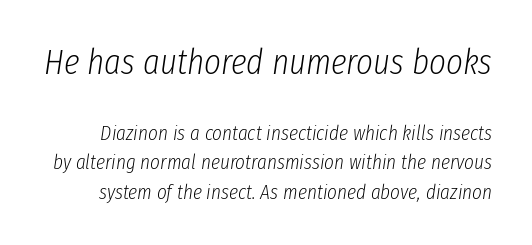
{"italic": "yes", "lean": "right", "slant_degrees": 8, "bold": "no", "weight": "light", "width": "condensed", "stroke_contrast": "low", "x_height": "medium", "monospaced": "no", "underline": "no", "line_spacing": "normal", "line_spacing_ratio": 1.41, "letter_spacing": "normal", "letter_spacing_em": 0.0, "larger_block": "first", "size_ratio": 1.71, "glyph_px": 36}
